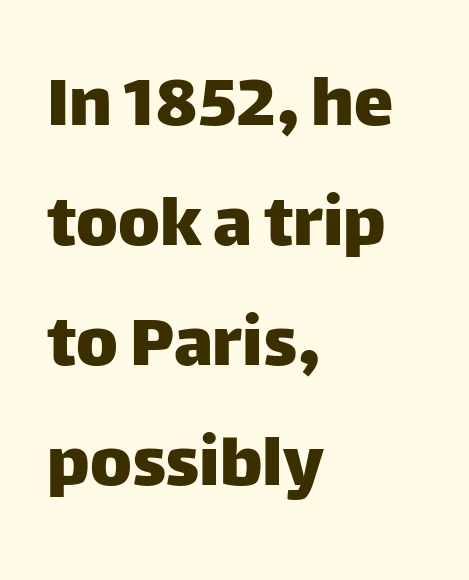
The image shows 79 px sans-serif type, upright; set left-aligned, normal line spacing (1.52x), normal letter spacing, not underlined; low stroke contrast and a large x-height.
